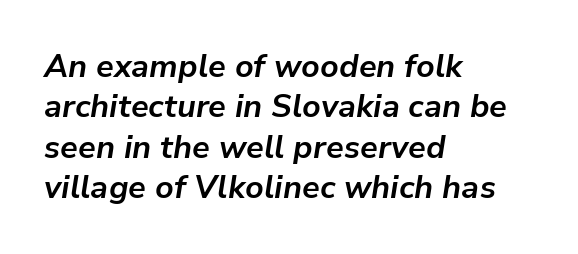
Q: Is the text bold? A: Yes.
Q: Is the text italic (slanted)? A: Yes, it leans right by about 9 degrees.
Q: Is the text underlined? A: No.
Q: How is the paragraph aligned? A: Left-aligned.
Q: Is the spacing between letters normal or unusually wide? A: Normal.
Q: Is the spacing between lines tight, normal or loose? A: Normal.
Q: Width (condensed, normal, or wide)? A: Normal.
Q: Stroke contrast? A: Low.
Q: x-height? A: Medium.
Q: Monospaced? A: No.
